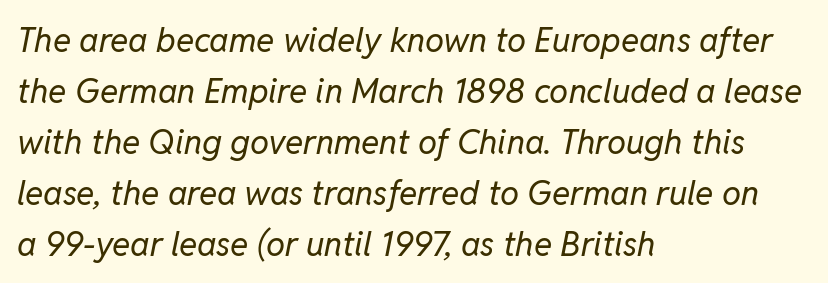
Q: Is the text bold? A: No.
Q: Is the text italic (slanted)? A: Yes, it leans right by about 11 degrees.
Q: Is the text underlined? A: No.
Q: How is the paragraph aligned? A: Left-aligned.
Q: Is the spacing between letters normal or unusually wide? A: Normal.
Q: Is the spacing between lines tight, normal or loose? A: Normal.
Q: Width (condensed, normal, or wide)? A: Normal.
Q: Stroke contrast? A: Low.
Q: x-height? A: Medium.
Q: Monospaced? A: No.
